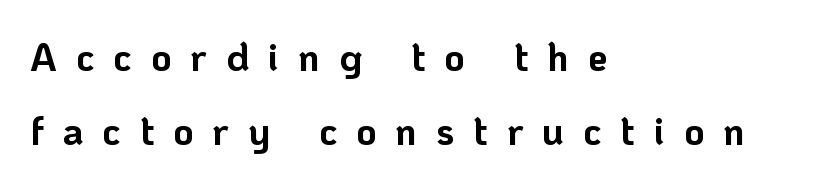
Horizontally, the lines are justified to the leading edge only. Serif or sans? Sans — the stroke terminals are bare. This sample uses an upright cut, with every glyph sitting square on the baseline. Honestly, there is no underline to notice here at all. These lines have a slow, spaced-out rhythm from letter to letter. Students, observe: this is what heavily led, spacious text looks like.
